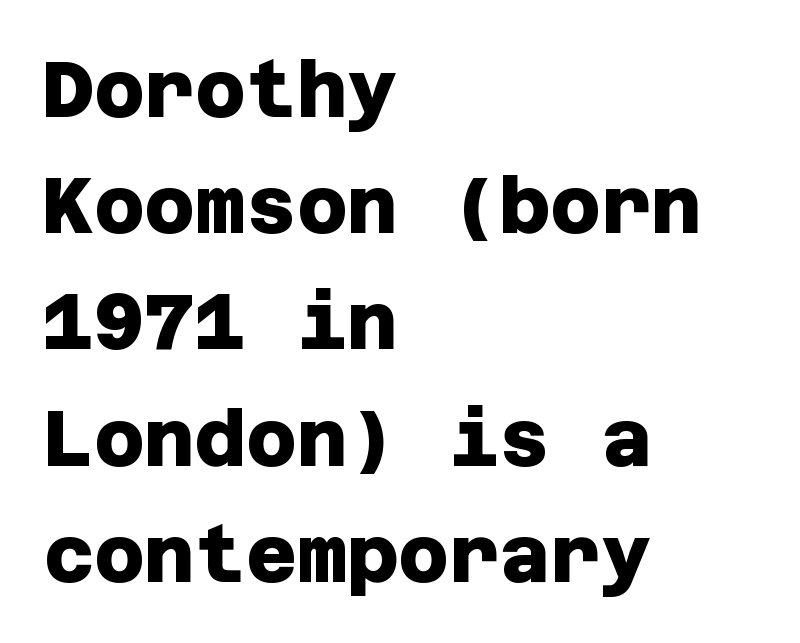
The image shows 78 px heavy sans-serif type; set left-aligned, normal line spacing (1.49x), normal letter spacing, not underlined; low stroke contrast and a large x-height.
